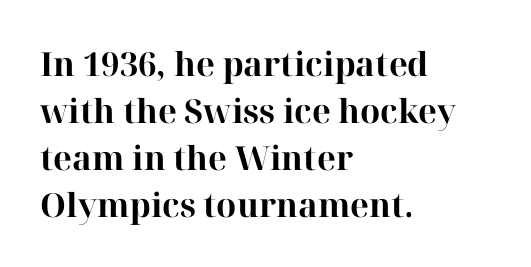
The passage shown is typeset with a serif family. The rendering uses a moderate line-height, typical for paragraphs. These lines are set flush left with a ragged right edge. If you drew a line through each stem, it would be perfectly vertical. The space beneath each line is pristine and unruled.
